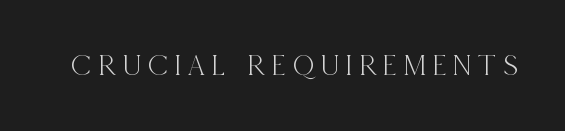
The image shows 30 px condensed serif type, upright; set unusually wide letter spacing (+0.23 em), not underlined; a large x-height.
